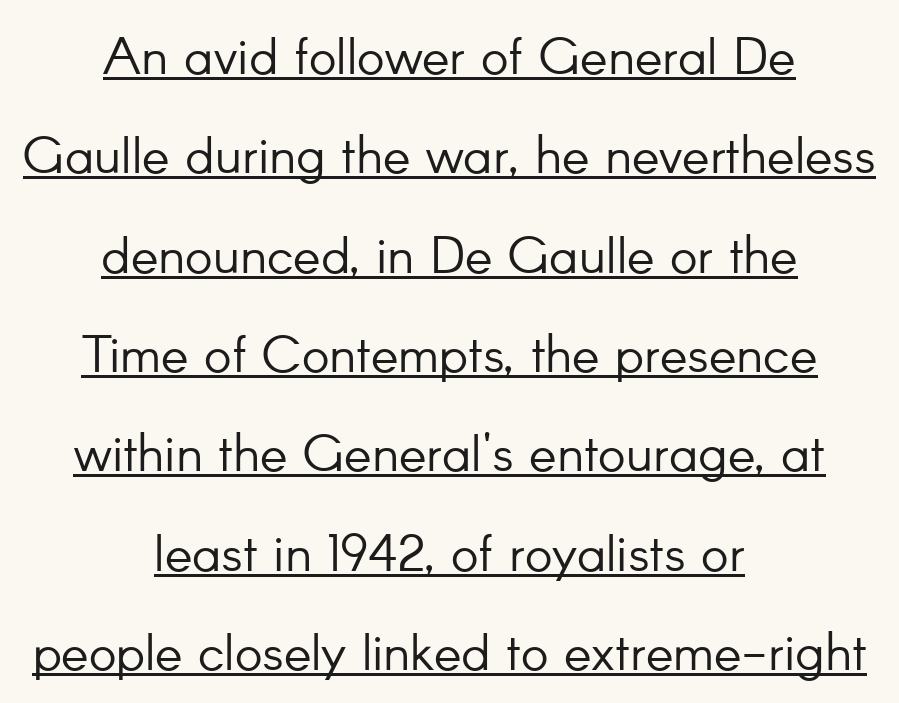
{"serif": "no", "italic": "no", "bold": "no", "weight": "light", "width": "normal", "stroke_contrast": "low", "x_height": "small", "monospaced": "no", "underline": "yes", "align": "center", "line_spacing": "loose", "line_spacing_ratio": 1.91, "letter_spacing": "normal", "letter_spacing_em": 0.0, "glyph_px": 52}
